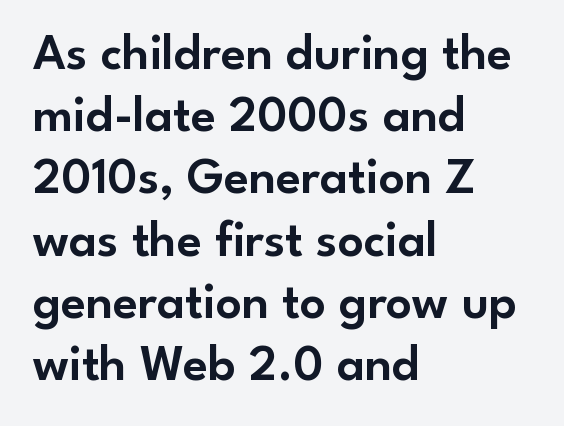
Is the letter spacing exaggerated? No — it looks like the ordinary default. These lines are rendered in a variable-pitch font. Unmarked baselines from the first word to the last. Is there any slant? The stems are plumb.
